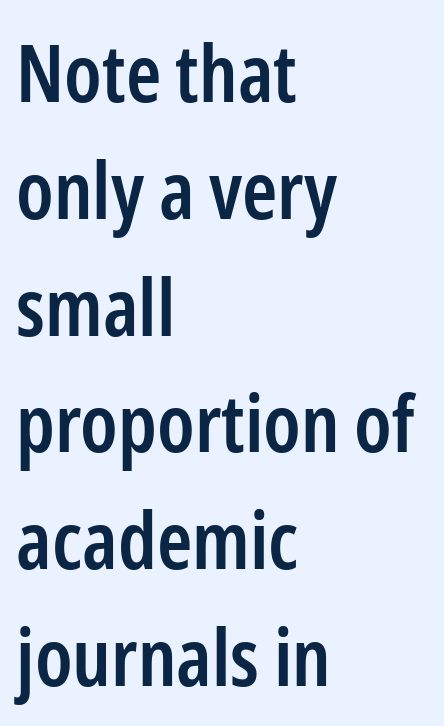
The image shows 80 px semibold, condensed sans-serif type, upright; set left-aligned, normal line spacing (1.46x), normal letter spacing, not underlined; low stroke contrast and a medium x-height.
